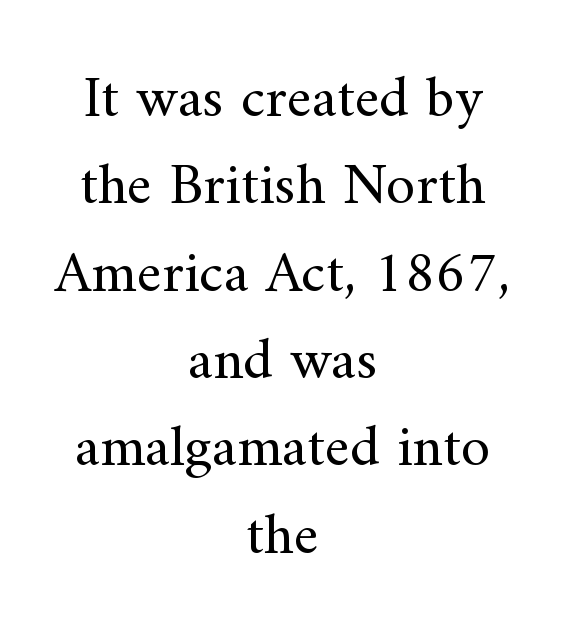
{"serif": "yes", "italic": "no", "bold": "no", "weight": "regular", "width": "normal", "stroke_contrast": "medium", "x_height": "small", "monospaced": "no", "underline": "no", "align": "center", "line_spacing": "normal", "line_spacing_ratio": 1.48, "letter_spacing": "normal", "letter_spacing_em": 0.0, "glyph_px": 59}
